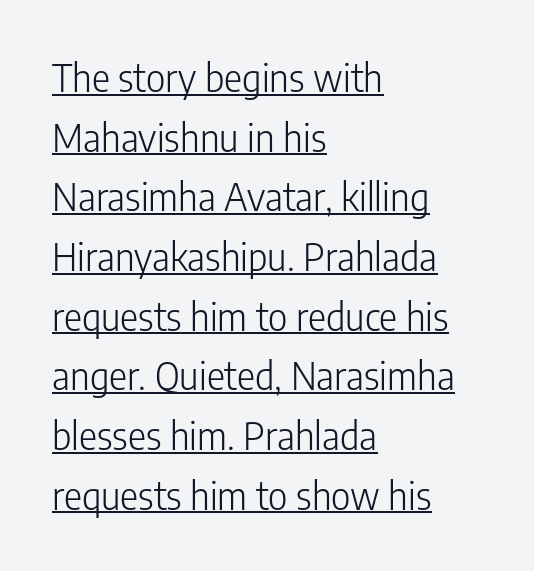
Q: Is the text bold? A: No.
Q: Is the text italic (slanted)? A: No, it is upright.
Q: Is the typeface a serif or a sans-serif typeface? A: Sans-serif.
Q: Is the text underlined? A: Yes.
Q: How is the paragraph aligned? A: Left-aligned.
Q: Is the spacing between letters normal or unusually wide? A: Normal.
Q: Is the spacing between lines tight, normal or loose? A: Normal.
Q: Width (condensed, normal, or wide)? A: Condensed.
Q: Stroke contrast? A: Low.
Q: x-height? A: Medium.
Q: Monospaced? A: No.
